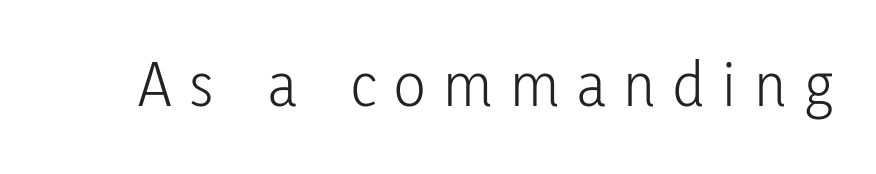
{"serif": "no", "italic": "no", "bold": "no", "weight": "light", "width": "condensed", "stroke_contrast": "low", "x_height": "medium", "monospaced": "no", "underline": "no", "letter_spacing": "wide", "letter_spacing_em": 0.27, "glyph_px": 66}
